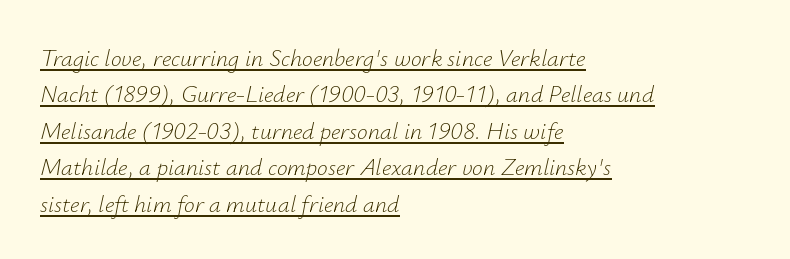
Q: Is the text bold? A: No.
Q: Is the text italic (slanted)? A: Yes, it leans right by about 12 degrees.
Q: Is the text underlined? A: Yes.
Q: How is the paragraph aligned? A: Left-aligned.
Q: Is the spacing between letters normal or unusually wide? A: Normal.
Q: Is the spacing between lines tight, normal or loose? A: Normal.
